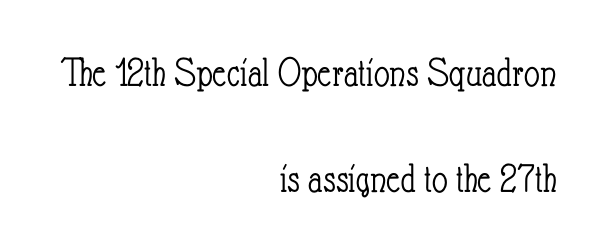
These lines keep a tight, regular rhythm from letter to letter. Character widths vary here, with narrow letters taking less room than wide ones. Compared with a typical body face, this is equally light or lighter still. Rule under the text: the space is simply empty. Designer's note — italics off, roman on.
